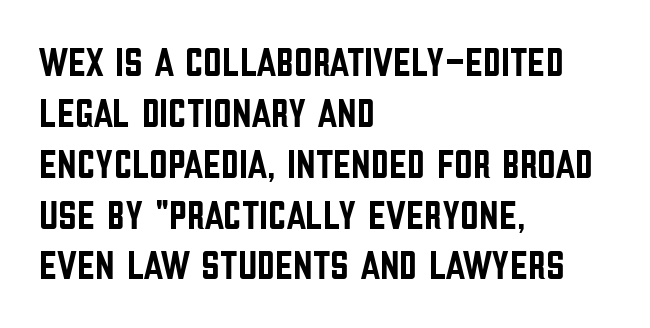
Q: Is the text italic (slanted)? A: No, it is upright.
Q: Is the typeface a serif or a sans-serif typeface? A: Sans-serif.
Q: Is the text underlined? A: No.
Q: How is the paragraph aligned? A: Left-aligned.
Q: Is the spacing between letters normal or unusually wide? A: Normal.
Q: Width (condensed, normal, or wide)? A: Condensed.
Q: Stroke contrast? A: Low.
Q: x-height? A: Large.
Q: Monospaced? A: No.
